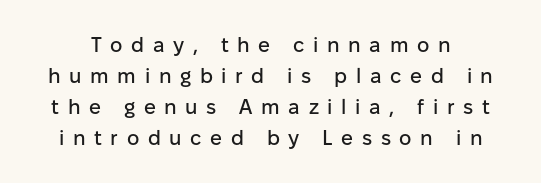
The image shows 21 px text type, upright; set normal line spacing (1.48x), unusually wide letter spacing (+0.41 em), not underlined.
